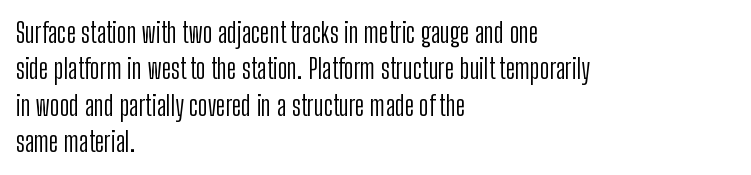
The image shows 27 px text type, upright; set left-aligned, normal line spacing (1.35x), normal letter spacing, not underlined.
